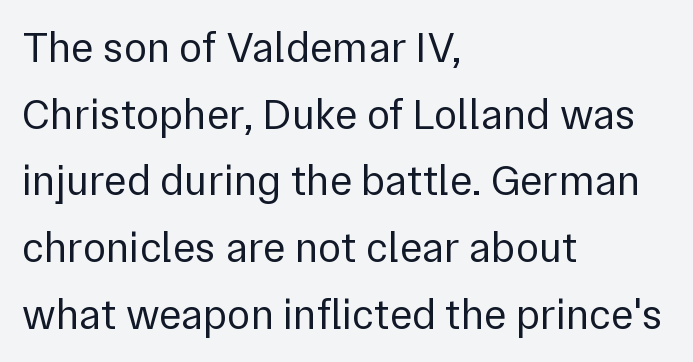
Q: Is the text bold? A: No.
Q: Is the text italic (slanted)? A: No, it is upright.
Q: Is the typeface a serif or a sans-serif typeface? A: Sans-serif.
Q: Is the text underlined? A: No.
Q: How is the paragraph aligned? A: Left-aligned.
Q: Is the spacing between letters normal or unusually wide? A: Normal.
Q: Is the spacing between lines tight, normal or loose? A: Normal.
Q: Width (condensed, normal, or wide)? A: Normal.
Q: x-height? A: Medium.
Q: Monospaced? A: No.
